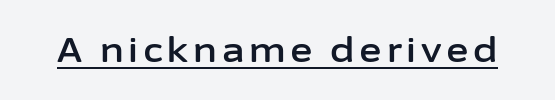
Typographically, this falls in the sans-serif category. Each letter keeps its own natural width here, so spacing adapts to shape. Does the lettering tilt? It doesn't — this is upright. Caption: lettering with a line underneath.
